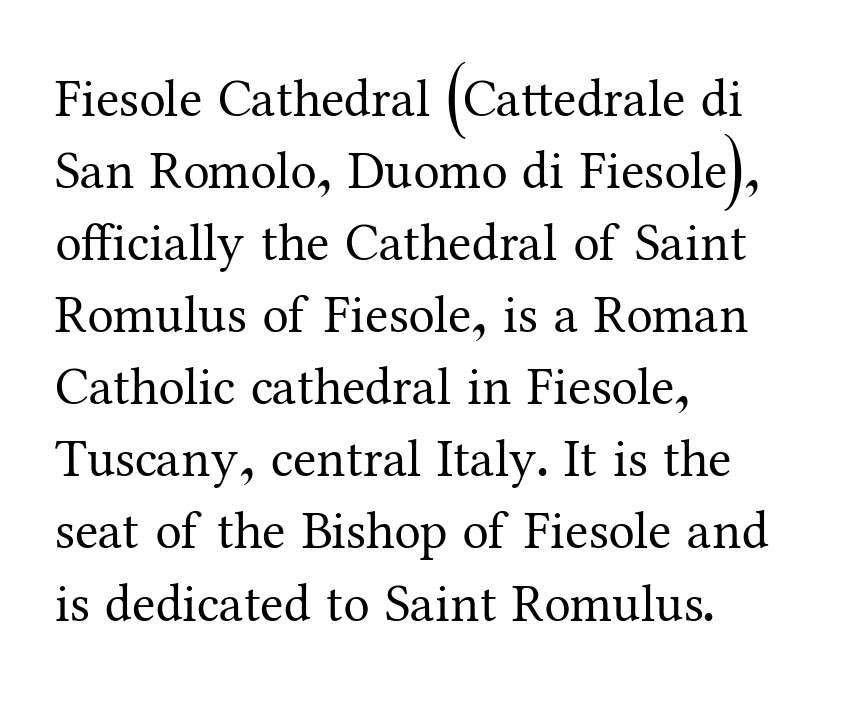
The image shows 53 px regular-weight serif type, upright; set left-aligned, normal line spacing (1.36x), normal letter spacing, not underlined; medium stroke contrast and a medium x-height.
